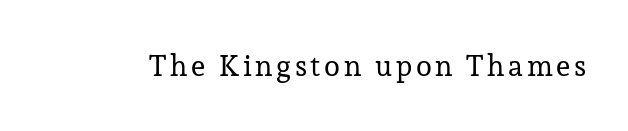
The image shows 29 px regular-weight serif type, upright; set not underlined; low stroke contrast and a medium x-height.
